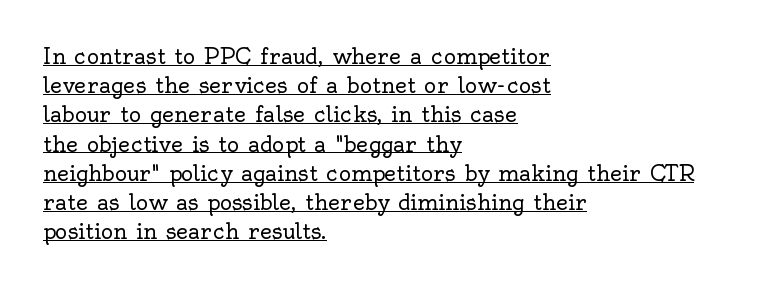
Style check: upright. If you drew a ruler down the left edge, every line would touch it. Each new line begins a customary step beneath the previous one. No chunkiness to these letters — they're not bold. The rendering keeps characters at their native spacing. The lettering is marked with a stroke running underneath it.
